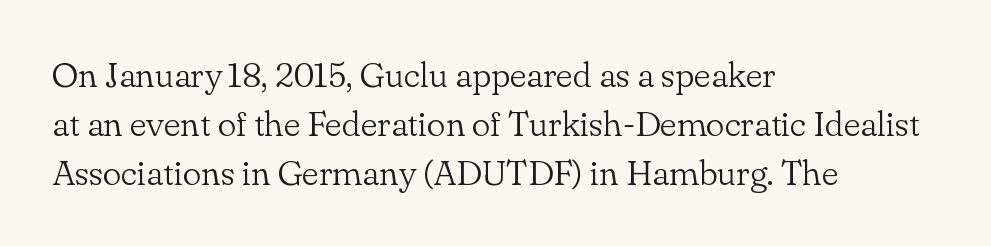
This sample has the flowing, uneven cadence of proportional lettering. Is there any slant? The stems are plumb. Quick note: underline off. This block has exactly the height ordinary leading produces. Counters stay open thanks to moderate or lighter strokes.
